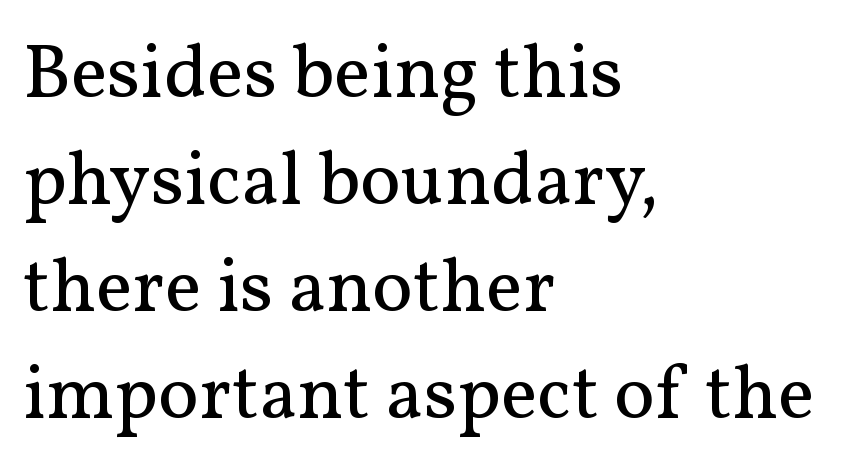
Q: Is the text bold? A: No.
Q: Is the text italic (slanted)? A: No, it is upright.
Q: Is the typeface a serif or a sans-serif typeface? A: Serif.
Q: Is the text underlined? A: No.
Q: How is the paragraph aligned? A: Left-aligned.
Q: Is the spacing between letters normal or unusually wide? A: Normal.
Q: Is the spacing between lines tight, normal or loose? A: Normal.
Q: Width (condensed, normal, or wide)? A: Normal.
Q: Stroke contrast? A: Medium.
Q: x-height? A: Medium.
Q: Monospaced? A: No.
